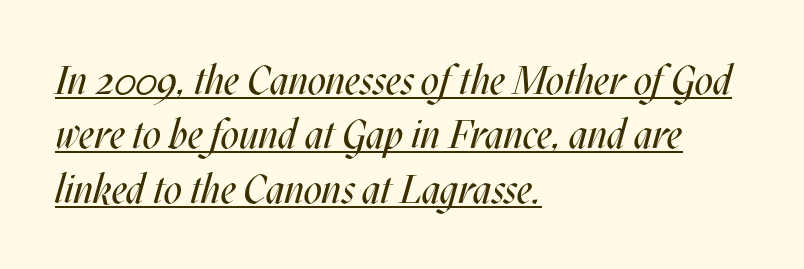
The image shows 40 px regular-weight, condensed type, italic (leaning right); set left-aligned, normal line spacing (1.36x), normal letter spacing, underlined; medium stroke contrast and a large x-height.
